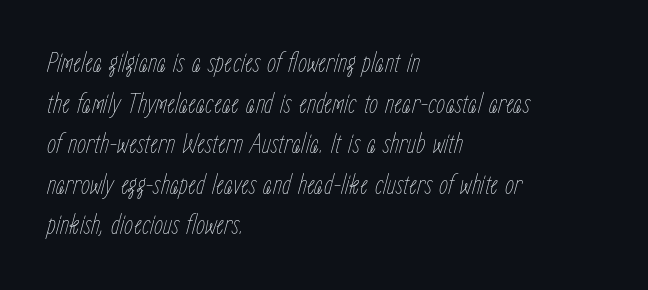
The paragraph shown leans on its left margin. Ink coverage per letter is moderate at most. The passage shown is typed in a proportional face where columns would drift. Slant detected: the letters are inclined.
